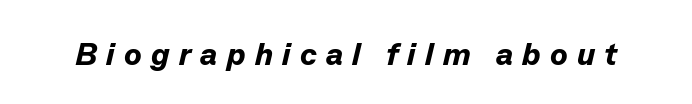
{"italic": "yes", "lean": "right", "slant_degrees": 13, "bold": "yes", "weight": "bold", "width": "normal", "stroke_contrast": "low", "x_height": "medium", "monospaced": "no", "underline": "no", "letter_spacing": "wide", "letter_spacing_em": 0.29, "glyph_px": 32}
